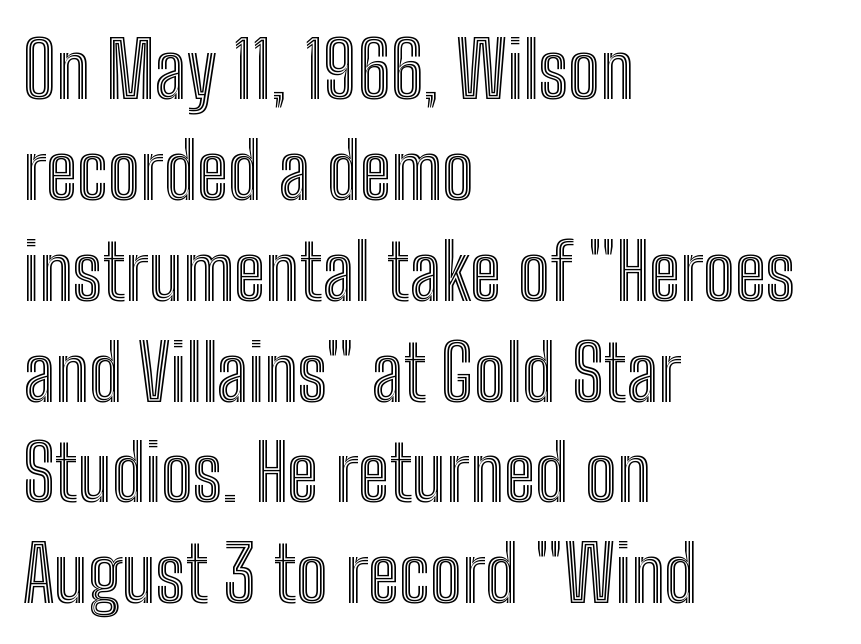
A roman cut, with each character standing at attention. Students, observe: this is what conventionally led text looks like. Compared with typical body copy, the letter spacing here is the same. Each letter keeps its own natural width here, so spacing adapts to shape.
